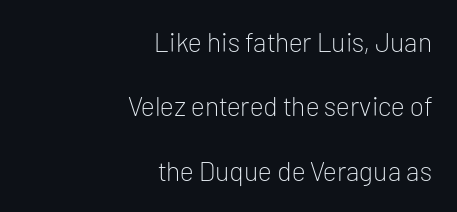
These lines stand farther apart than default settings would place them. Standard letterfit; no display-style spreading of the glyphs. This reads as an unemphasized weight, regular at the heaviest. The rag falls on the left side of this text block.
